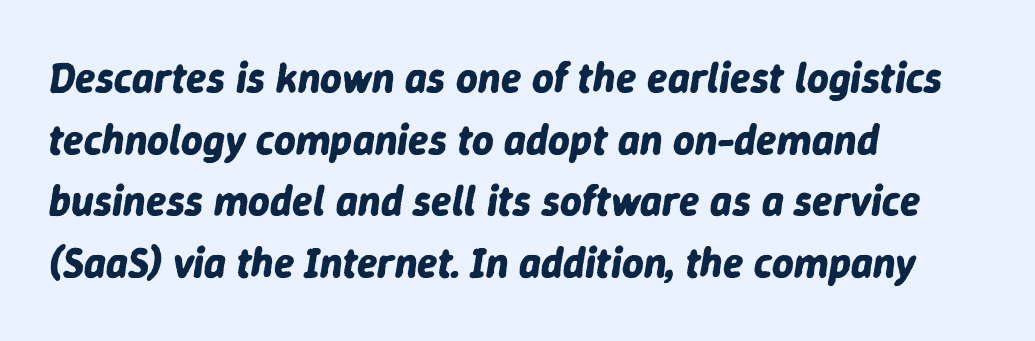
{"italic": "yes", "lean": "right", "slant_degrees": 9, "bold": "yes", "weight": "bold", "width": "normal", "stroke_contrast": "low", "x_height": "medium", "monospaced": "no", "underline": "no", "align": "left", "line_spacing": "normal", "line_spacing_ratio": 1.47, "letter_spacing": "normal", "letter_spacing_em": 0.0, "glyph_px": 42}
